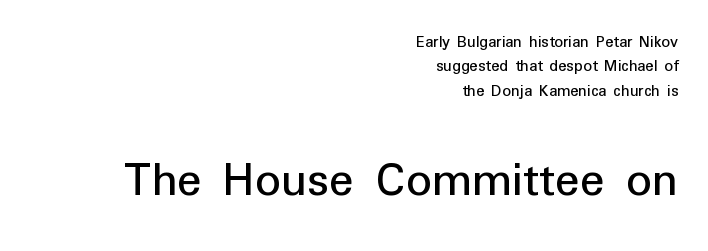
{"serif": "no", "italic": "no", "width": "normal", "stroke_contrast": "low", "x_height": "medium", "monospaced": "no", "underline": "no", "align": "right", "line_spacing": "normal", "line_spacing_ratio": 1.44, "letter_spacing": "normal", "letter_spacing_em": 0.0, "larger_block": "second", "size_ratio": 3.0, "glyph_px": 51}
